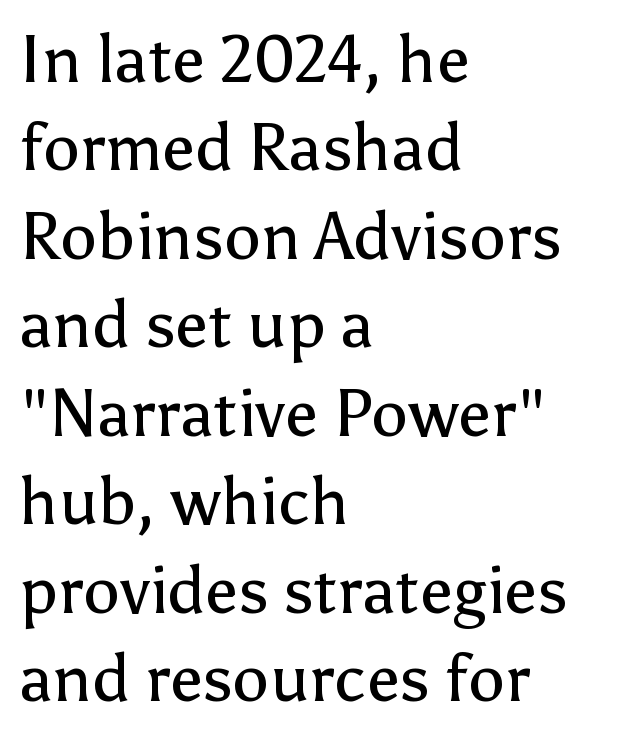
The image shows 66 px regular-weight sans-serif type, upright; set left-aligned, normal line spacing (1.34x), normal letter spacing, not underlined; low stroke contrast and a medium x-height.
